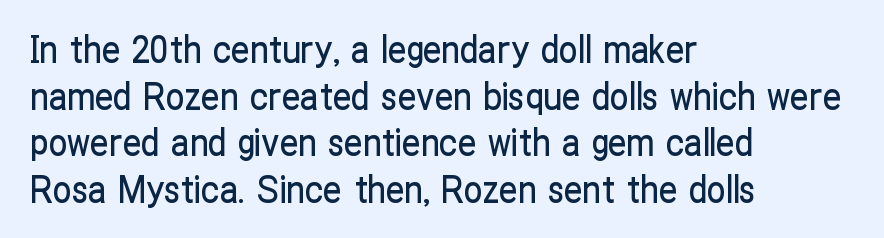
The image shows 37 px condensed sans-serif type, upright; set left-aligned, normal line spacing (1.26x), normal letter spacing, not underlined; low stroke contrast and a medium x-height.
